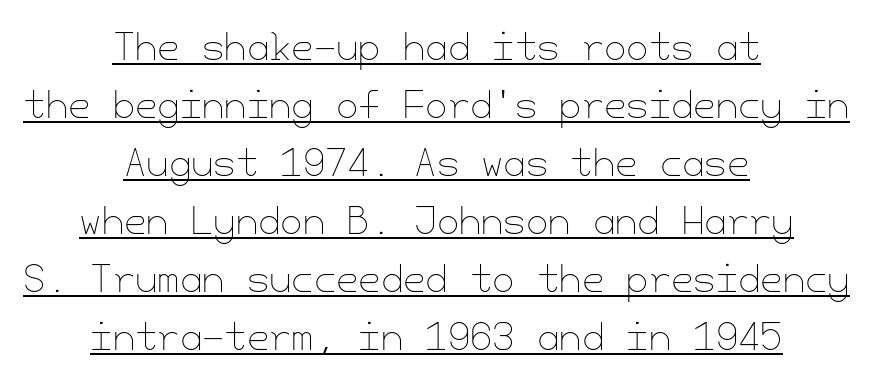
{"italic": "no", "bold": "no", "weight": "thin", "width": "normal", "stroke_contrast": "low", "x_height": "small", "underline": "yes", "align": "center", "line_spacing": "normal", "line_spacing_ratio": 1.61, "letter_spacing": "normal", "letter_spacing_em": 0.0, "glyph_px": 36}
